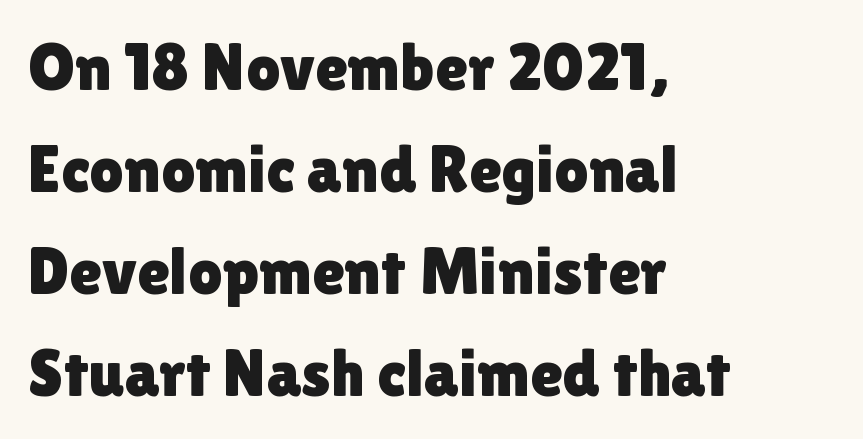
{"serif": "no", "italic": "no", "width": "normal", "x_height": "medium", "monospaced": "no", "underline": "no", "align": "left", "line_spacing": "normal", "line_spacing_ratio": 1.52, "letter_spacing": "normal", "letter_spacing_em": 0.0, "glyph_px": 67}
